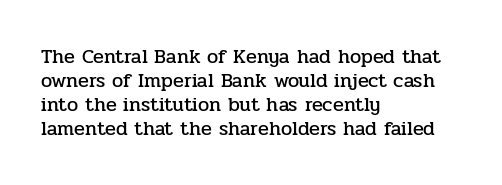
{"italic": "no", "underline": "no", "align": "left", "line_spacing_ratio": 1.2, "letter_spacing": "normal", "letter_spacing_em": 0.0, "glyph_px": 20}
